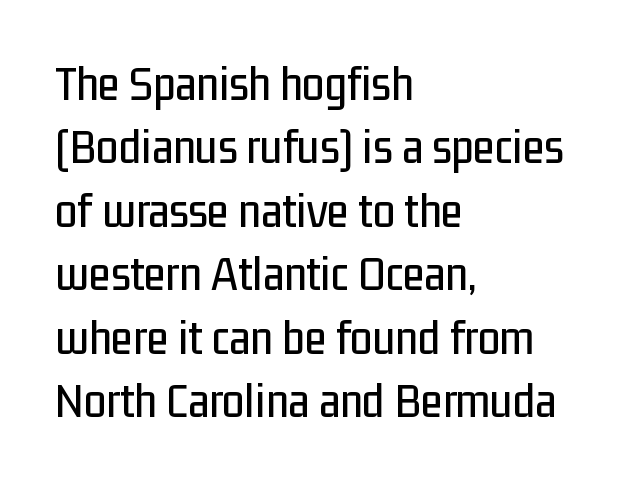
Q: Is the text italic (slanted)? A: No, it is upright.
Q: Is the typeface a serif or a sans-serif typeface? A: Sans-serif.
Q: Is the text underlined? A: No.
Q: How is the paragraph aligned? A: Left-aligned.
Q: Is the spacing between letters normal or unusually wide? A: Normal.
Q: Is the spacing between lines tight, normal or loose? A: Normal.
Q: Width (condensed, normal, or wide)? A: Condensed.
Q: Stroke contrast? A: Low.
Q: x-height? A: Medium.
Q: Monospaced? A: No.
